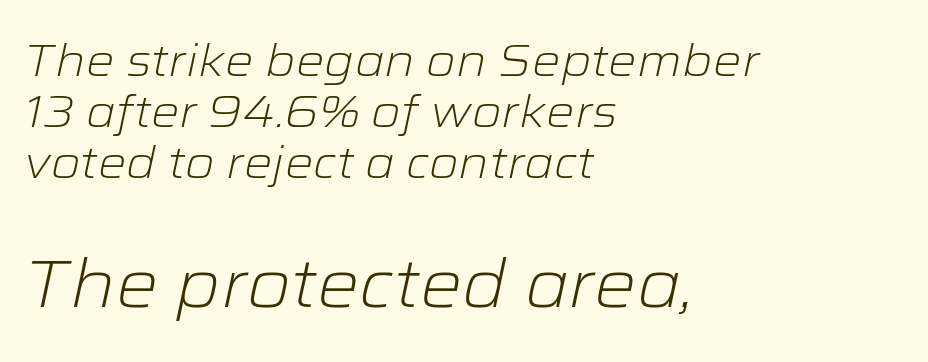
The setting favours the left margin, as ordinary paragraphs usually do. No extra ink here — the face is not bold. The foot of each line stays bare and open. Of the two passages, the one underneath uses the larger point size.
